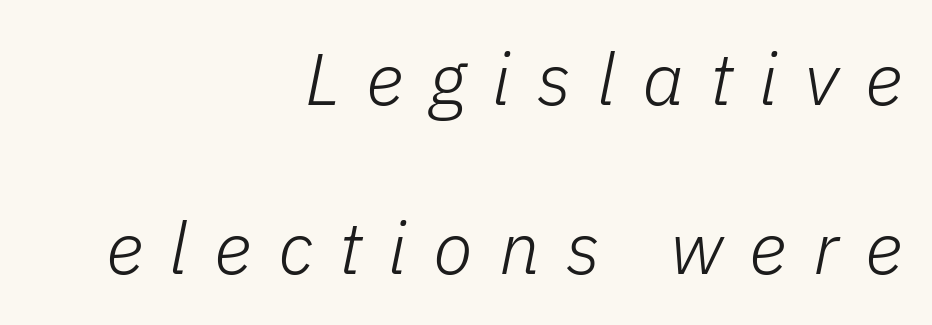
{"italic": "yes", "lean": "right", "slant_degrees": 11, "bold": "no", "weight": "light", "width": "normal", "stroke_contrast": "low", "x_height": "medium", "monospaced": "no", "underline": "no", "align": "right", "line_spacing": "loose", "line_spacing_ratio": 2.31, "letter_spacing": "wide", "letter_spacing_em": 0.36, "glyph_px": 73}
